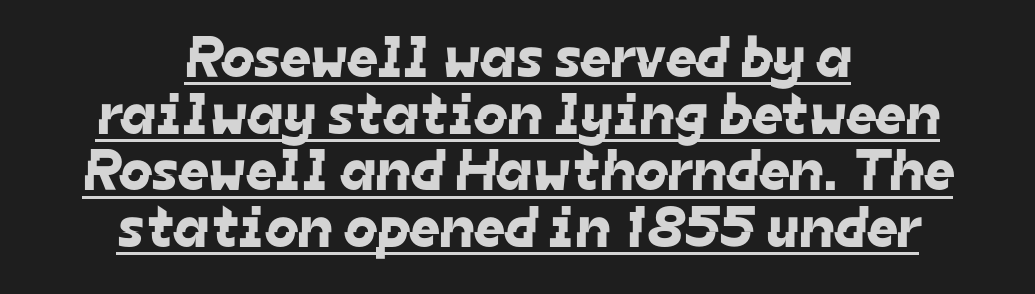
The image shows 59 px sans-serif type; set centered, tight line spacing (0.96x), normal letter spacing, underlined; low stroke contrast and a medium x-height.
